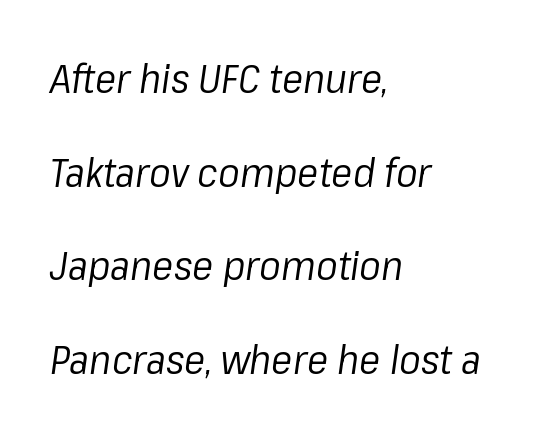
The image shows 40 px regular-weight type, italic (leaning right); set left-aligned, loose line spacing (2.34x), normal letter spacing, not underlined; low stroke contrast and a medium x-height.
